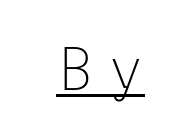
{"serif": "no", "italic": "no", "bold": "no", "weight": "light", "width": "normal", "stroke_contrast": "low", "x_height": "medium", "monospaced": "yes", "underline": "yes", "letter_spacing": "wide", "letter_spacing_em": 0.26, "glyph_px": 53}
